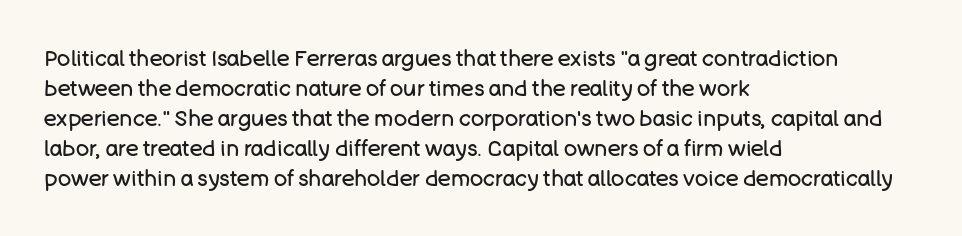
{"italic": "no", "bold": "no", "underline": "no", "align": "left", "line_spacing": "normal", "line_spacing_ratio": 1.36, "letter_spacing": "normal", "letter_spacing_em": 0.0, "glyph_px": 22}
